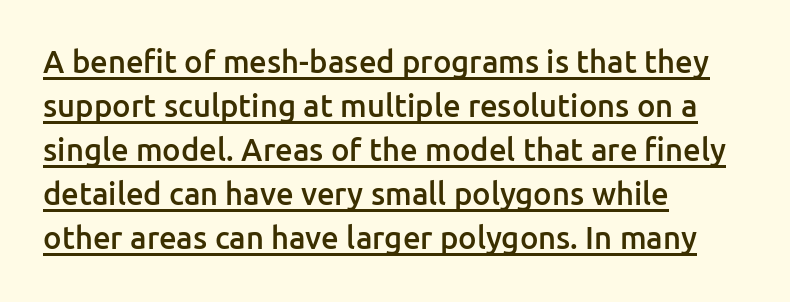
{"serif": "no", "italic": "no", "bold": "semi", "weight": "semibold", "width": "normal", "stroke_contrast": "low", "x_height": "medium", "monospaced": "no", "underline": "yes", "align": "left", "line_spacing": "normal", "line_spacing_ratio": 1.42, "letter_spacing": "normal", "letter_spacing_em": 0.0, "glyph_px": 31}
